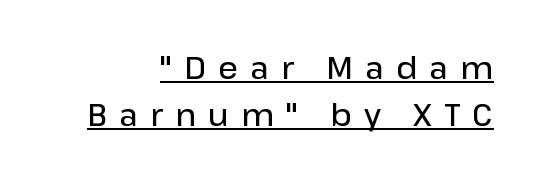
Q: Is the text bold? A: Semi-bold.
Q: Is the text italic (slanted)? A: No, it is upright.
Q: Is the typeface a serif or a sans-serif typeface? A: Sans-serif.
Q: Is the text underlined? A: Yes.
Q: How is the paragraph aligned? A: Right-aligned.
Q: Is the spacing between letters normal or unusually wide? A: Unusually wide.
Q: Is the spacing between lines tight, normal or loose? A: Normal.
Q: Width (condensed, normal, or wide)? A: Normal.
Q: Stroke contrast? A: Low.
Q: x-height? A: Medium.
Q: Monospaced? A: No.
